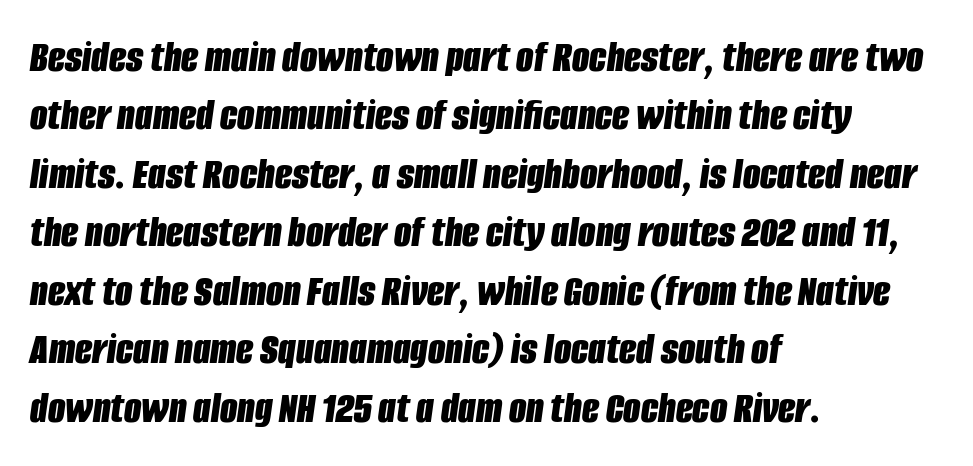
Q: Is the text bold? A: Yes.
Q: Is the text italic (slanted)? A: Yes, it leans right by about 8 degrees.
Q: Is the text underlined? A: No.
Q: How is the paragraph aligned? A: Left-aligned.
Q: Is the spacing between letters normal or unusually wide? A: Normal.
Q: Is the spacing between lines tight, normal or loose? A: Normal.
Q: Width (condensed, normal, or wide)? A: Condensed.
Q: Stroke contrast? A: Low.
Q: x-height? A: Large.
Q: Monospaced? A: No.
